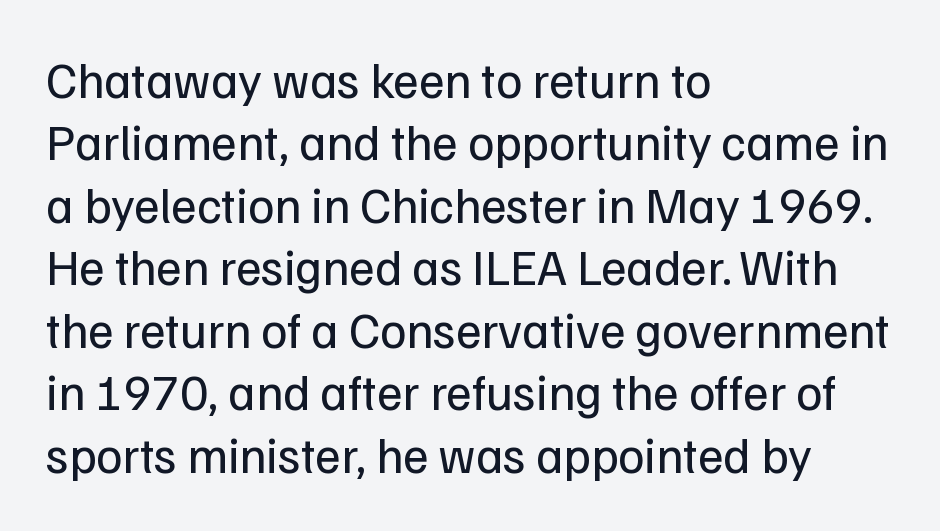
Descenders are the only things crossing below the line. Compared with typical paragraphs, the rows here are spaced about the same. Character widths vary here, with narrow letters taking less room than wide ones. This sample is left-justified, so line endings fall wherever the words run out.
